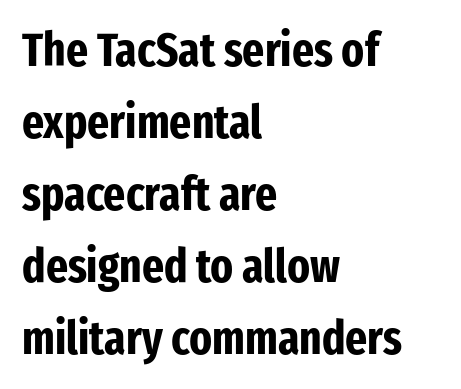
{"serif": "no", "italic": "no", "bold": "yes", "weight": "bold", "width": "condensed", "stroke_contrast": "low", "x_height": "medium", "monospaced": "no", "underline": "no", "align": "left", "line_spacing": "normal", "line_spacing_ratio": 1.53, "letter_spacing": "normal", "letter_spacing_em": 0.0, "glyph_px": 47}
